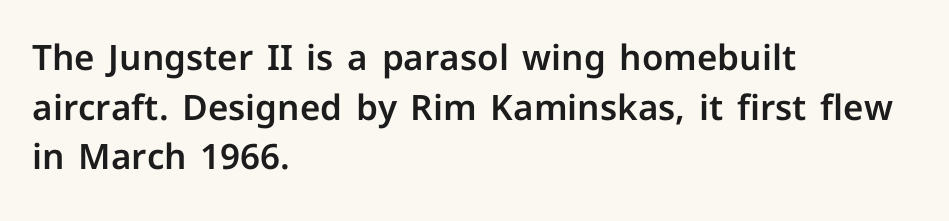
{"serif": "no", "italic": "no", "width": "normal", "stroke_contrast": "low", "x_height": "medium", "monospaced": "no", "underline": "no", "align": "left", "line_spacing": "normal", "line_spacing_ratio": 1.42, "letter_spacing": "normal", "letter_spacing_em": 0.0, "glyph_px": 35}
